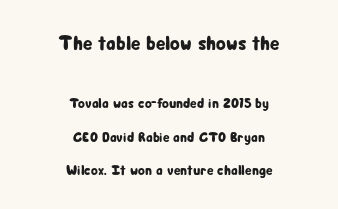
The image shows 20 px text type, upright; set centered, loose line spacing (2.4x), normal letter spacing, not underlined; the first (top) block is 1.43x larger.
